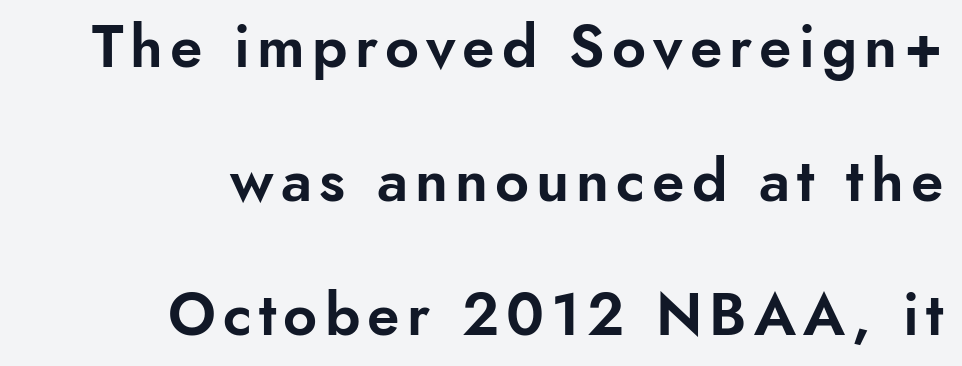
The rendering shows plain stroke endings on the letterforms — a sans-serif design. Unlike italic type, these characters show no tilt at all. Do the characters align in a grid? No, the font is proportional. Alignment: flush right. Students, observe: this is what heavily led, spacious text looks like. Only glyphs here, with clear space below each row.
